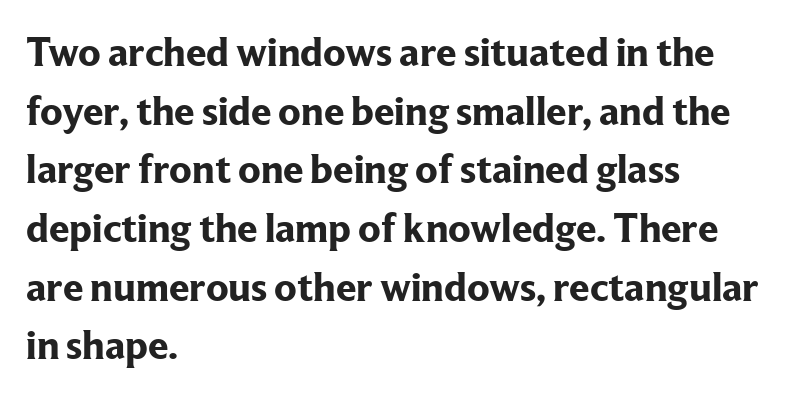
In terms of letterform style, serifs are clearly present. This sample has the flowing, uneven cadence of proportional lettering. Here the glyphs are tracked normally, forming tight word shapes. Students, this is bold: see how much ink each stroke carries. The zone under the glyphs is completely vacant.
